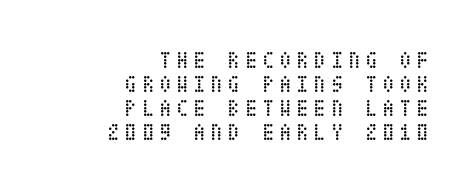
Q: Is the text bold? A: No.
Q: Is the text italic (slanted)? A: No, it is upright.
Q: Is the text underlined? A: No.
Q: How is the paragraph aligned? A: Right-aligned.
Q: Is the spacing between letters normal or unusually wide? A: Unusually wide.
Q: Is the spacing between lines tight, normal or loose? A: Tight.
